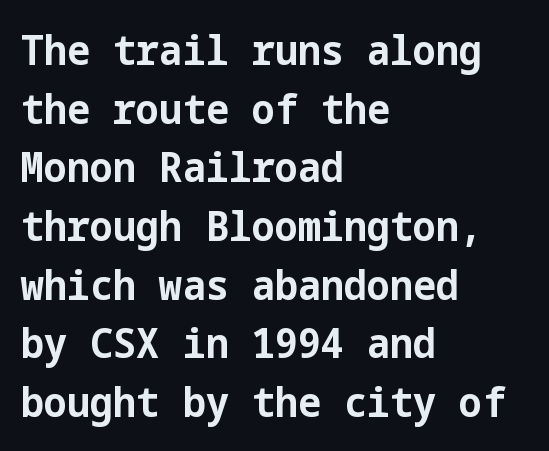
Look at the tracking — it's just the regular setting, nothing added. You can tell it's not italic because the verticals are truly vertical. The setting favours the left margin, as ordinary paragraphs usually do. The designer left line spacing at the default.
